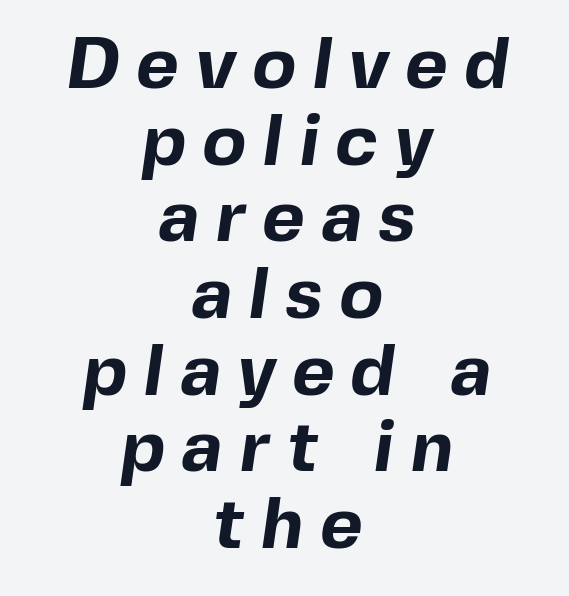
The image shows 73 px bold sans-serif type; set centered, tight line spacing (1.05x), unusually wide letter spacing (+0.23 em), not underlined; a medium x-height.
